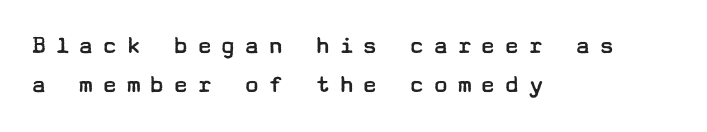
{"italic": "no", "bold": "no", "underline": "no", "align": "left", "line_spacing": "normal", "line_spacing_ratio": 1.49, "letter_spacing": "wide", "letter_spacing_em": 0.31, "glyph_px": 26}
